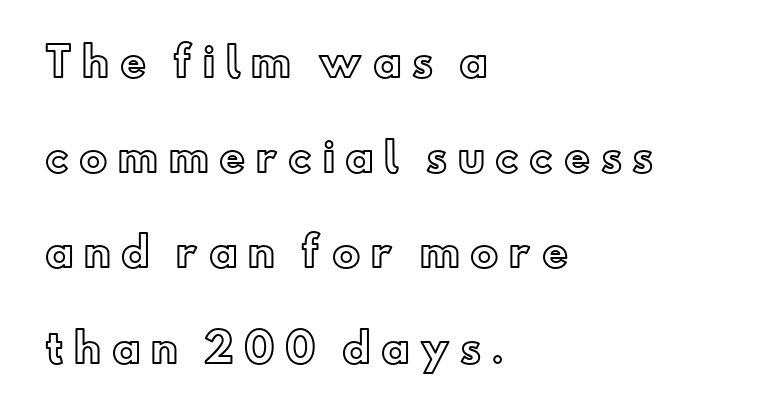
The image shows 40 px text type, upright; set left-aligned, loose line spacing (2.38x), unusually wide letter spacing (+0.26 em), not underlined; a small x-height.
